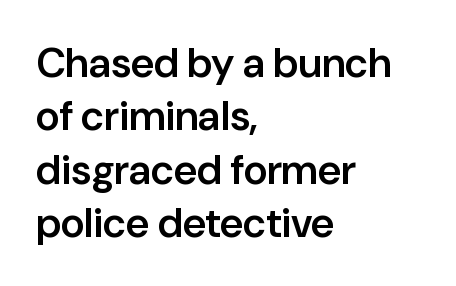
Whoever set this chose a conventional vertical rhythm. This sample uses an upright cut, with every glyph sitting square on the baseline. Grotesque or geometric, the face here clearly has no serifs. Inter-character spacing is left at the font's built-in metrics.
